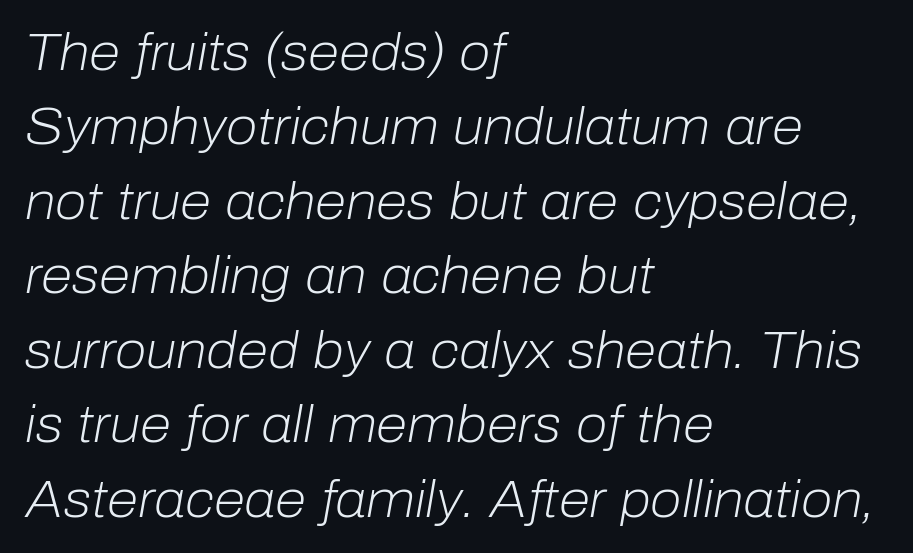
Letter spacing: default. Line spacing here is normal. Caption: multi-line text, flush left, ragged right. The face used here has a pronounced slope to its letters. Nothing heavy about these letters — not bold at all. Looks like regular typesetting: each glyph gets only the width it needs.
